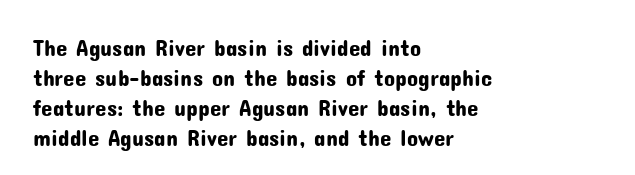
The rendering keeps characters at their native spacing. The string is rendered with underlining switched off. It's the straight-up-and-down kind of type. The paragraph has a hard left edge and a soft right edge. One glance says typical: line gaps are just what's usual.
